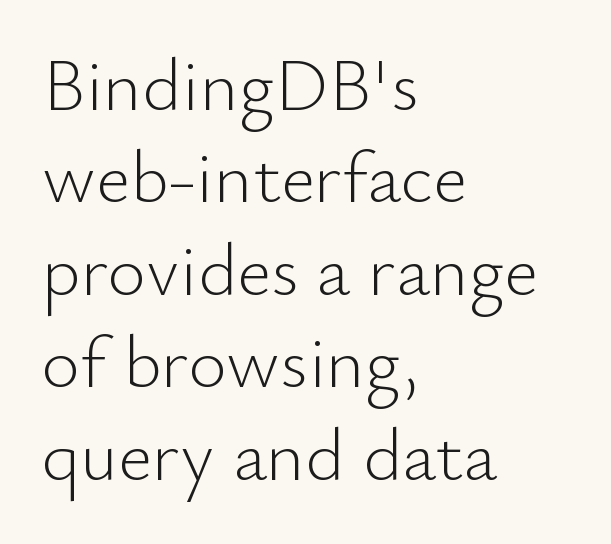
Q: Is the text bold? A: No.
Q: Is the text italic (slanted)? A: No, it is upright.
Q: Is the typeface a serif or a sans-serif typeface? A: Sans-serif.
Q: Is the text underlined? A: No.
Q: How is the paragraph aligned? A: Left-aligned.
Q: Is the spacing between letters normal or unusually wide? A: Normal.
Q: Is the spacing between lines tight, normal or loose? A: Normal.
Q: Width (condensed, normal, or wide)? A: Normal.
Q: Stroke contrast? A: Low.
Q: x-height? A: Small.
Q: Monospaced? A: No.
